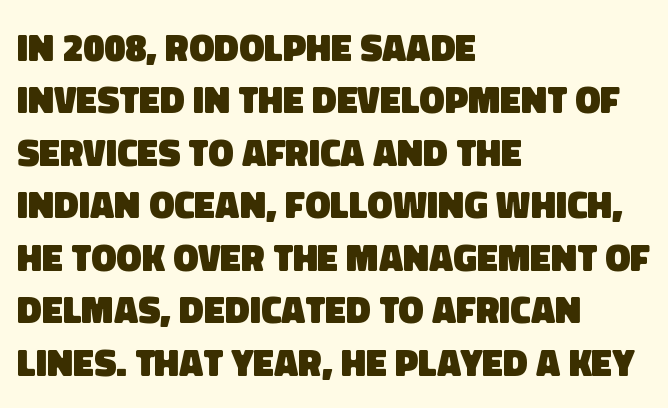
{"serif": "no", "bold": "yes", "weight": "heavy", "width": "normal", "stroke_contrast": "low", "x_height": "large", "monospaced": "no", "underline": "no", "align": "left", "line_spacing": "normal", "line_spacing_ratio": 1.38, "letter_spacing": "normal", "letter_spacing_em": 0.0, "glyph_px": 38}
